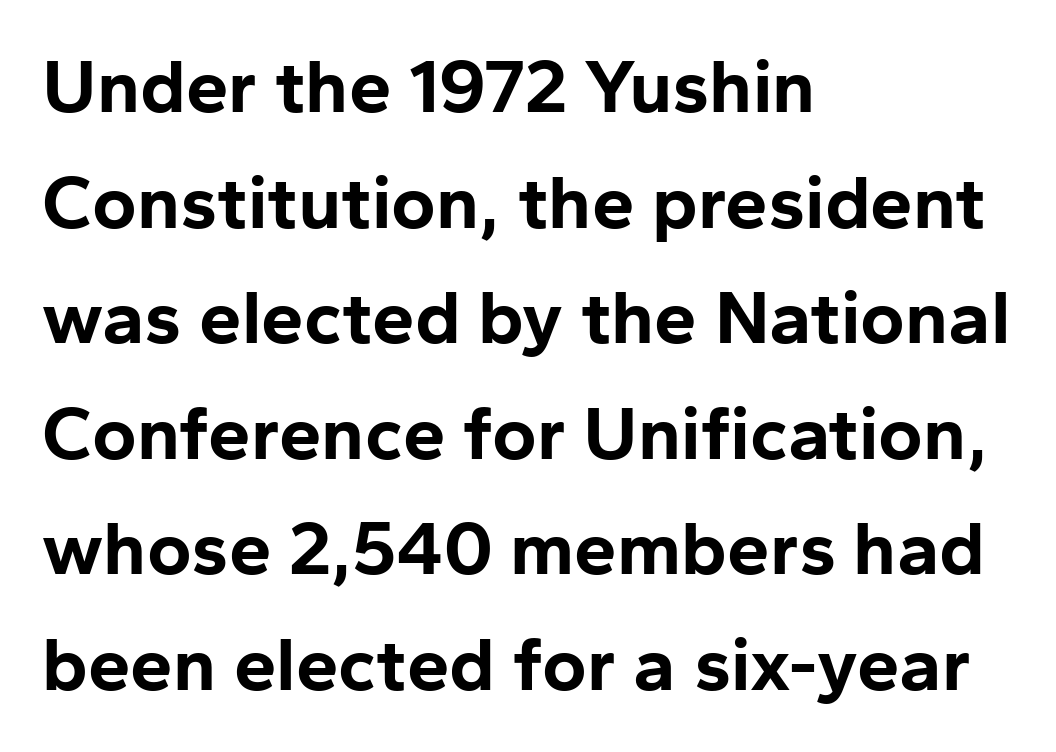
Q: Is the text bold? A: Yes.
Q: Is the text italic (slanted)? A: No, it is upright.
Q: Is the typeface a serif or a sans-serif typeface? A: Sans-serif.
Q: Is the text underlined? A: No.
Q: How is the paragraph aligned? A: Left-aligned.
Q: Is the spacing between letters normal or unusually wide? A: Normal.
Q: Is the spacing between lines tight, normal or loose? A: Normal.
Q: Width (condensed, normal, or wide)? A: Normal.
Q: Stroke contrast? A: Low.
Q: x-height? A: Medium.
Q: Monospaced? A: No.
